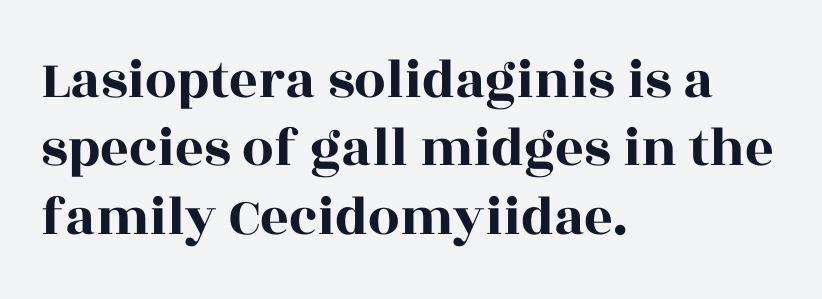
Q: Is the text italic (slanted)? A: No, it is upright.
Q: Is the typeface a serif or a sans-serif typeface? A: Serif.
Q: Is the text underlined? A: No.
Q: How is the paragraph aligned? A: Left-aligned.
Q: Is the spacing between letters normal or unusually wide? A: Normal.
Q: Width (condensed, normal, or wide)? A: Wide.
Q: x-height? A: Large.
Q: Monospaced? A: No.
